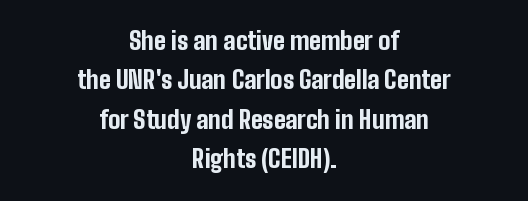
The image shows 24 px bold type, upright; set centered, normal line spacing (1.64x), normal letter spacing, not underlined.
